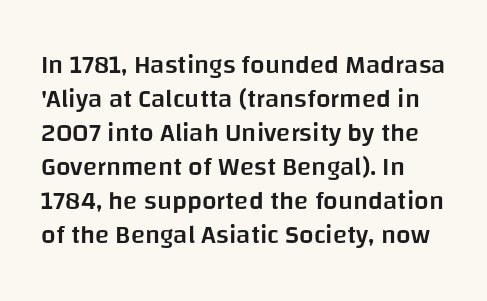
Each line starts at the same left margin while the right side varies. Short note: letters normally spaced. The passage shown is semibold, sitting just below true bold. Every stem runs plumb, perpendicular to the baseline.
